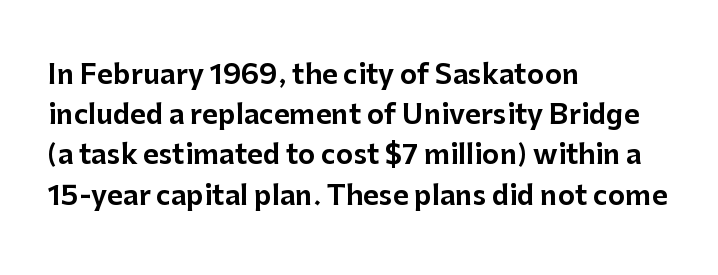
Summary of vertical rhythm: regular, with standard interline spacing. No italicization has been applied; the sample stays upright. One-word summary of the alignment: left. The line texture is even and compact thanks to regular tracking. The space directly below the letters is spotless.
